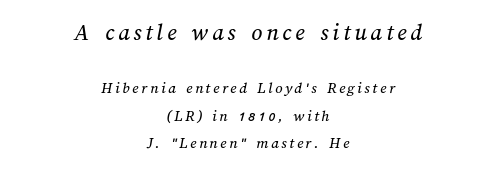
The image shows 24 px text type; set centered, line spacing 1.71x, not underlined; the first (top) block is 1.5x larger.
